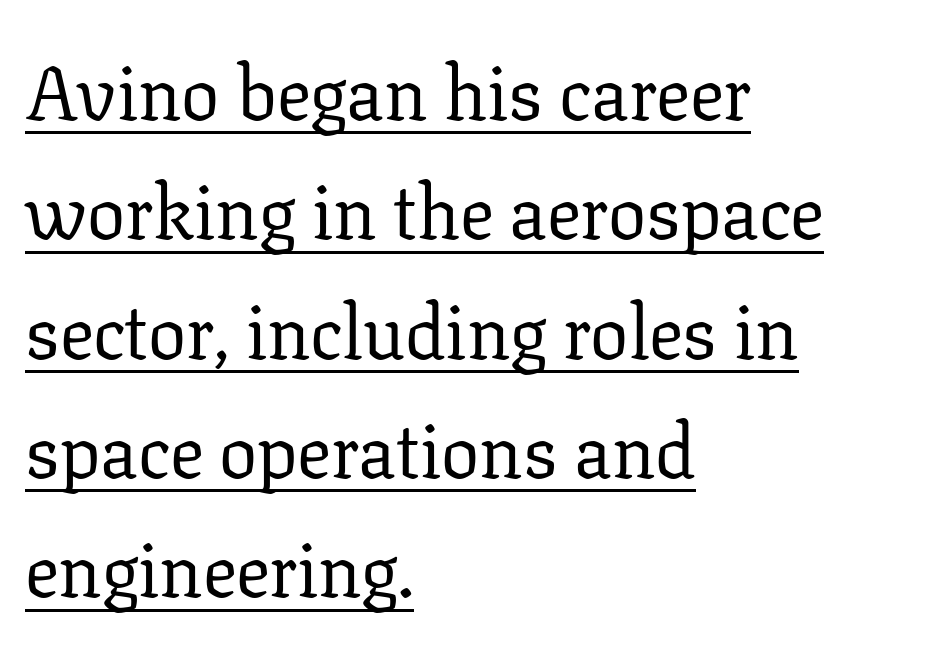
{"serif": "yes", "italic": "no", "bold": "no", "weight": "regular", "width": "normal", "stroke_contrast": "low", "x_height": "medium", "monospaced": "no", "underline": "yes", "align": "left", "line_spacing": "normal", "line_spacing_ratio": 1.57, "letter_spacing": "normal", "letter_spacing_em": 0.0, "glyph_px": 76}
